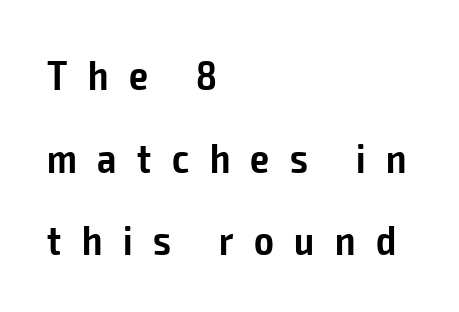
{"serif": "no", "italic": "no", "bold": "semi", "weight": "semibold", "width": "condensed", "stroke_contrast": "low", "x_height": "medium", "monospaced": "no", "underline": "no", "align": "left", "line_spacing": "loose", "line_spacing_ratio": 1.97, "letter_spacing": "wide", "letter_spacing_em": 0.49, "glyph_px": 42}
